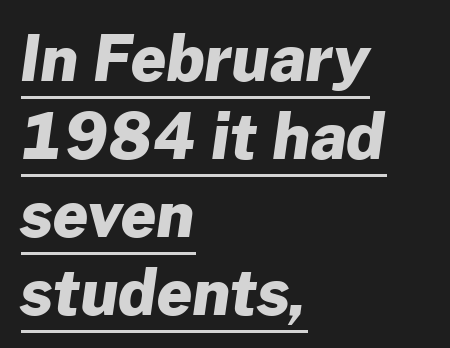
{"serif": "no", "bold": "yes", "weight": "heavy", "width": "normal", "stroke_contrast": "low", "x_height": "medium", "monospaced": "no", "underline": "yes", "align": "left", "line_spacing": "normal", "line_spacing_ratio": 1.26, "letter_spacing": "normal", "letter_spacing_em": 0.0, "glyph_px": 62}
